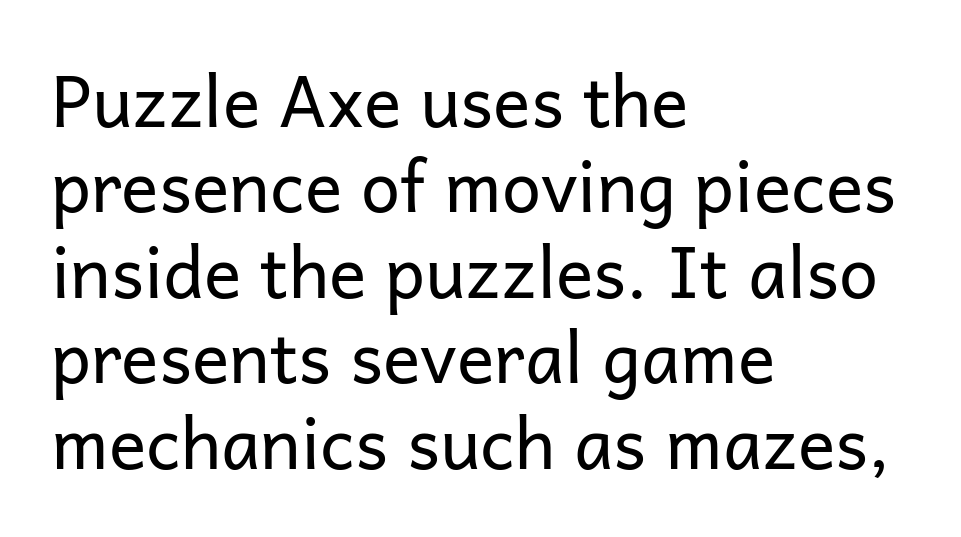
The image shows 70 px regular-weight sans-serif type, upright; set left-aligned, line spacing 1.22x, normal letter spacing, not underlined; low stroke contrast and a medium x-height.
